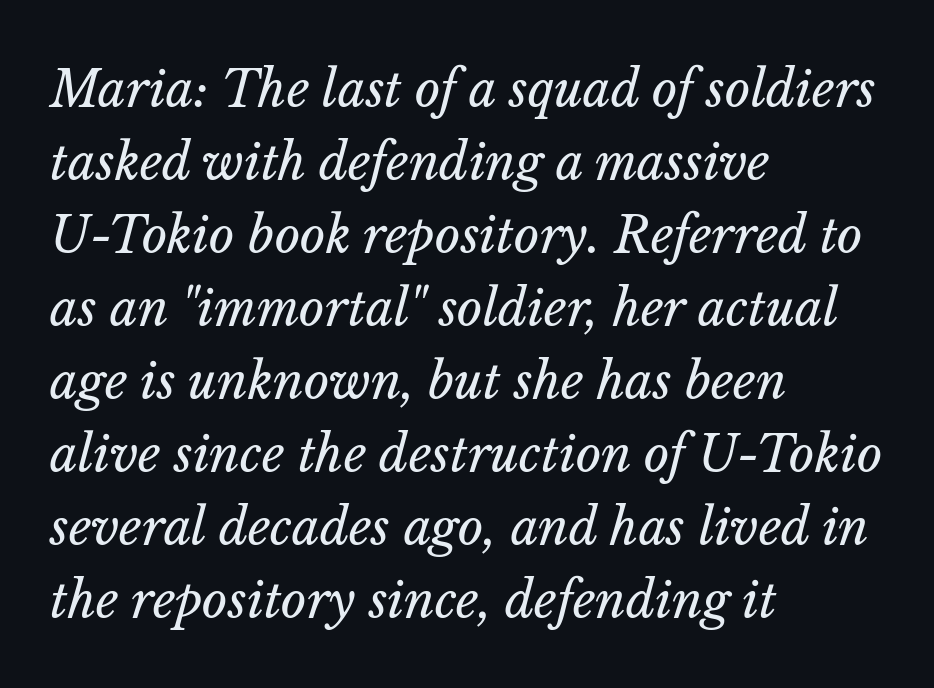
Check under the words: just untouched page. Reading down the block, your eye returns to a fixed left position each line. The specimen reads as italic at a glance. The weight would be labelled regular, book, light, or lighter still. Regarding leading, the lines here are spaced in the standard way. The face used here is rendered with its standard letterfit.
